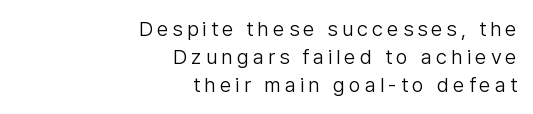
The image shows 21 px text type, upright; set right-aligned, normal line spacing (1.33x), not underlined.
